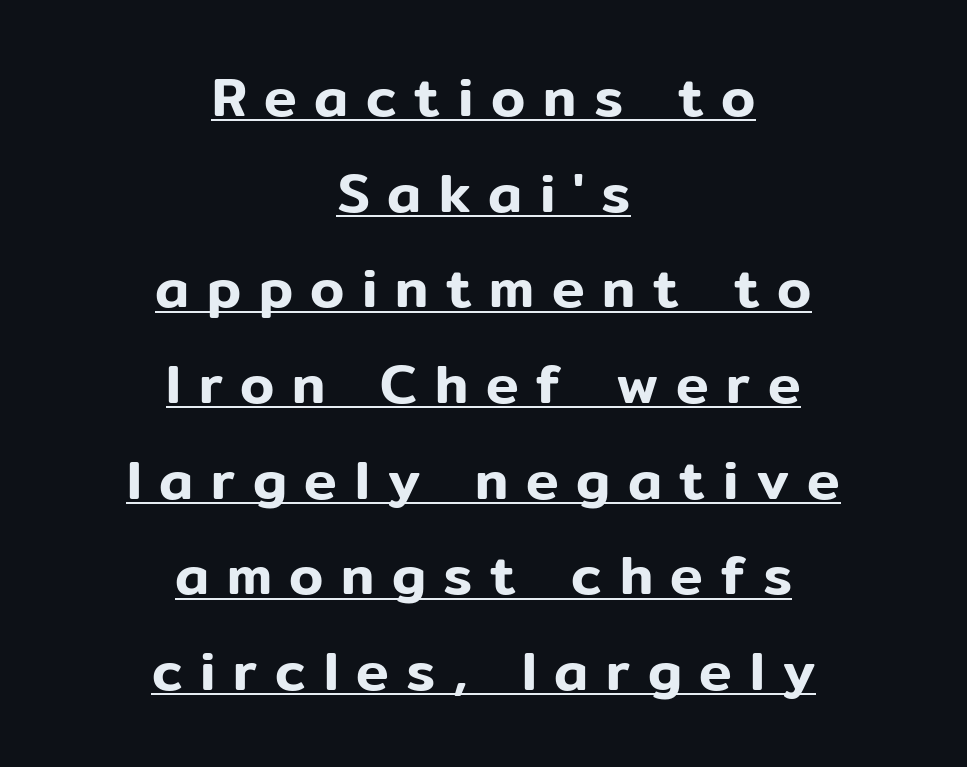
Q: Is the text italic (slanted)? A: No, it is upright.
Q: Is the typeface a serif or a sans-serif typeface? A: Sans-serif.
Q: Is the text underlined? A: Yes.
Q: How is the paragraph aligned? A: Centered.
Q: Is the spacing between letters normal or unusually wide? A: Unusually wide.
Q: Width (condensed, normal, or wide)? A: Normal.
Q: Stroke contrast? A: Low.
Q: x-height? A: Medium.
Q: Monospaced? A: No.
